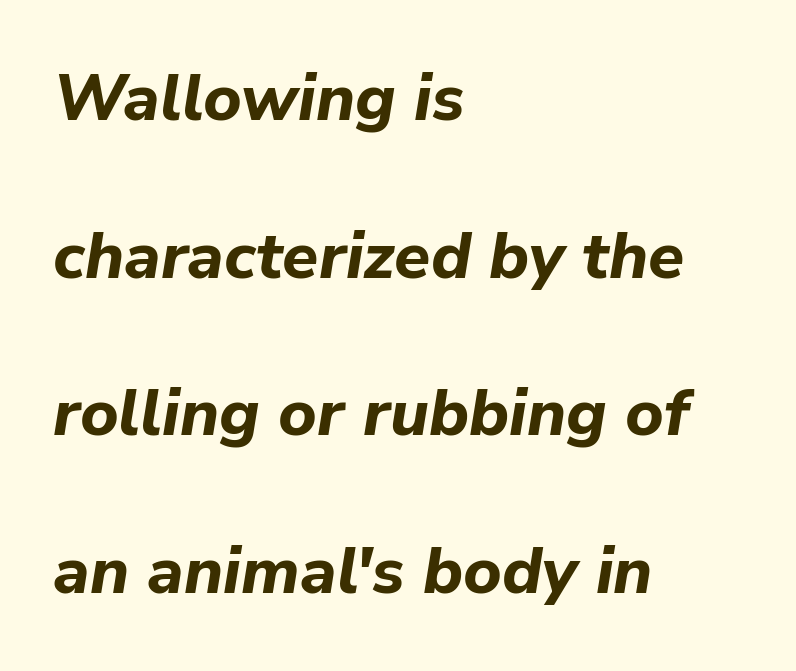
Anything drawn beneath the words? Only blank space. A typesetter would call this zero additional tracking. Do the characters align in a grid? No, the font is proportional. Typographic density is high because the face is bold.
